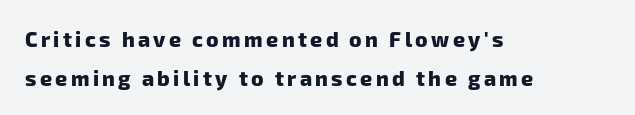
The image shows 21 px bold type; set left-aligned, line spacing 1.84x, not underlined.
